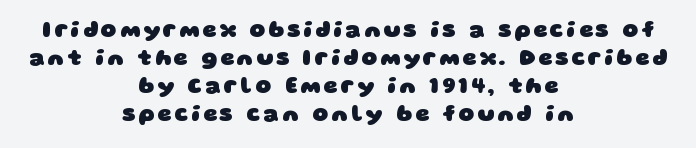
The designer left line spacing at the default. The passage shown is emphatically bold. Underlining? Definitely not there. Horizontal alignment here is central, giving a formal, balanced look.
